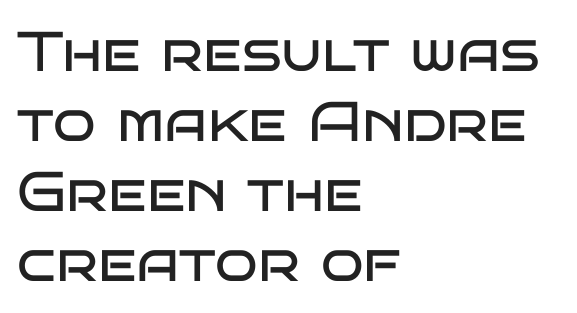
Q: Is the text bold? A: No.
Q: Is the text italic (slanted)? A: No, it is upright.
Q: Is the typeface a serif or a sans-serif typeface? A: Sans-serif.
Q: Is the text underlined? A: No.
Q: How is the paragraph aligned? A: Left-aligned.
Q: Is the spacing between letters normal or unusually wide? A: Normal.
Q: Is the spacing between lines tight, normal or loose? A: Normal.
Q: Width (condensed, normal, or wide)? A: Wide.
Q: Stroke contrast? A: Low.
Q: x-height? A: Large.
Q: Monospaced? A: No.
